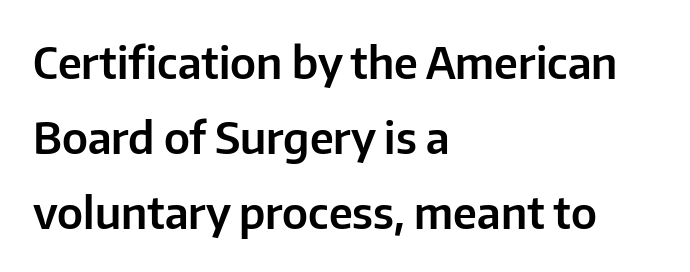
Q: Is the text italic (slanted)? A: No, it is upright.
Q: Is the typeface a serif or a sans-serif typeface? A: Sans-serif.
Q: Is the text underlined? A: No.
Q: How is the paragraph aligned? A: Left-aligned.
Q: Is the spacing between letters normal or unusually wide? A: Normal.
Q: Is the spacing between lines tight, normal or loose? A: Normal.
Q: Width (condensed, normal, or wide)? A: Normal.
Q: Stroke contrast? A: Low.
Q: x-height? A: Medium.
Q: Monospaced? A: No.
